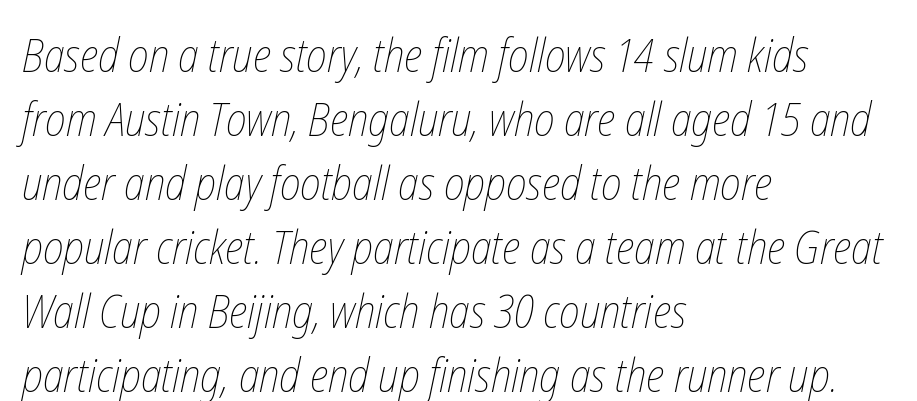
Q: Is the text bold? A: No.
Q: Is the text underlined? A: No.
Q: How is the paragraph aligned? A: Left-aligned.
Q: Is the spacing between letters normal or unusually wide? A: Normal.
Q: Is the spacing between lines tight, normal or loose? A: Normal.
Q: Width (condensed, normal, or wide)? A: Condensed.
Q: Stroke contrast? A: Low.
Q: x-height? A: Medium.
Q: Monospaced? A: No.
